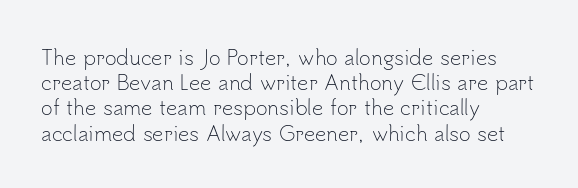
{"italic": "no", "bold": "no", "underline": "no", "align": "left", "line_spacing": "normal", "line_spacing_ratio": 1.26, "letter_spacing": "normal", "letter_spacing_em": 0.0, "glyph_px": 20}
